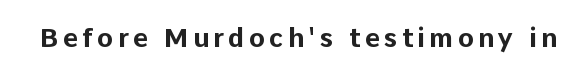
Heavy, bold letterforms. Tall strokes in this sample are plumb rather than angled. The strip under each line holds only bare page.
